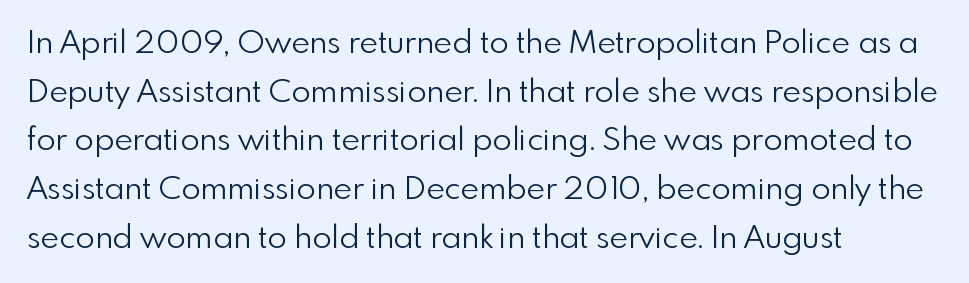
{"serif": "no", "italic": "no", "bold": "no", "weight": "light", "width": "normal", "x_height": "small", "monospaced": "no", "underline": "no", "align": "left", "line_spacing": "normal", "line_spacing_ratio": 1.52, "letter_spacing": "normal", "letter_spacing_em": 0.0, "glyph_px": 32}
